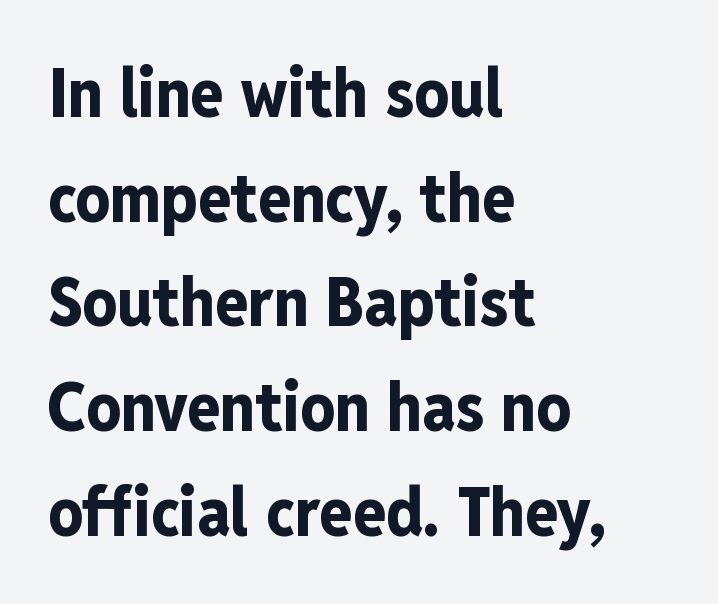
Q: Is the text bold? A: Yes.
Q: Is the text italic (slanted)? A: No, it is upright.
Q: Is the typeface a serif or a sans-serif typeface? A: Sans-serif.
Q: Is the text underlined? A: No.
Q: How is the paragraph aligned? A: Left-aligned.
Q: Is the spacing between letters normal or unusually wide? A: Normal.
Q: Is the spacing between lines tight, normal or loose? A: Normal.
Q: Width (condensed, normal, or wide)? A: Condensed.
Q: Stroke contrast? A: Low.
Q: x-height? A: Medium.
Q: Monospaced? A: No.
